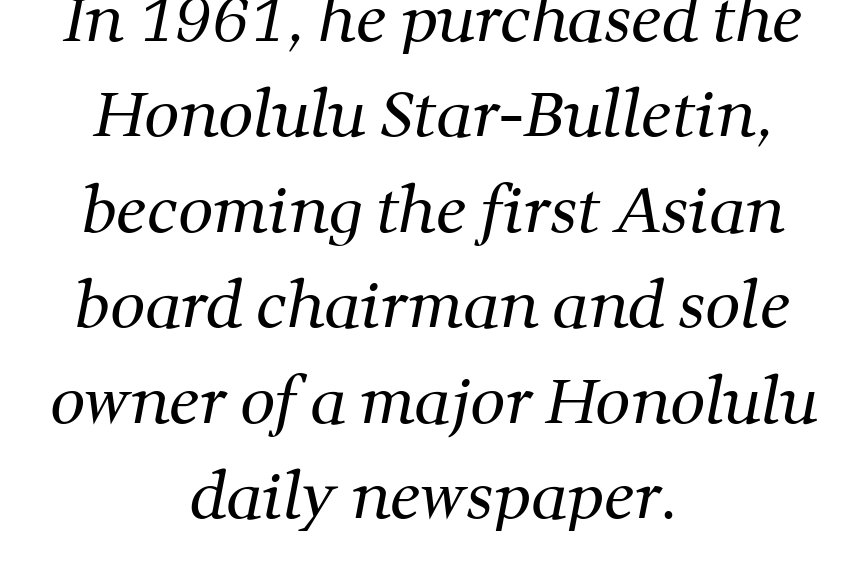
Is this a fixed-width face? No — the glyphs have proportional, varying widths. Each word holds together tightly as a unit, with standard inter-letter gaps. The typesetting does not lean heavy: it is not bold. The compositor balanced each line on the midline.
